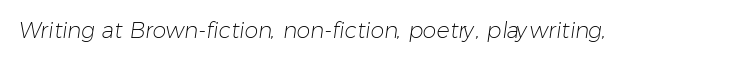
Students, note that the glyphs here touch the page at normal intervals. Any mark beneath the type? The region is blank. Is this a heavy cut? Hardly; it is regular or lighter.
